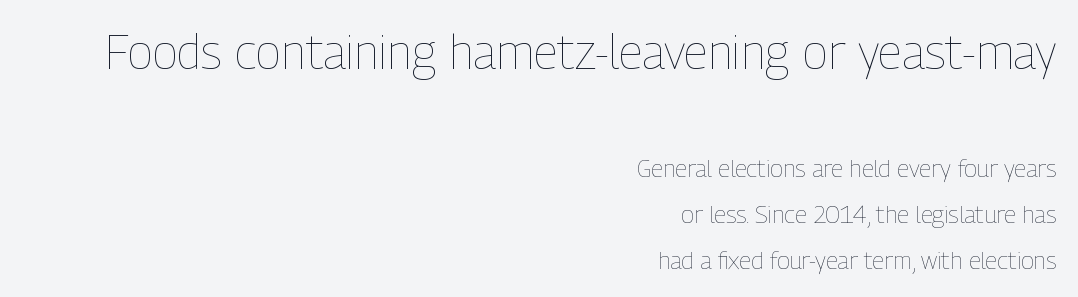
{"italic": "no", "bold": "no", "weight": "thin", "width": "condensed", "stroke_contrast": "low", "x_height": "medium", "monospaced": "no", "underline": "no", "align": "right", "line_spacing": "loose", "line_spacing_ratio": 1.92, "letter_spacing": "normal", "letter_spacing_em": 0.0, "larger_block": "first", "size_ratio": 2.0, "glyph_px": 48}
